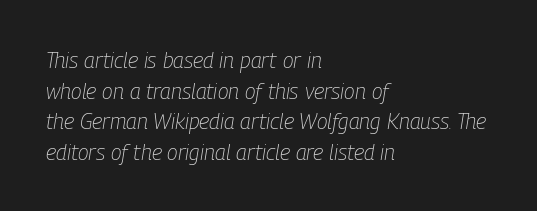
{"italic": "yes", "lean": "right", "slant_degrees": 9, "bold": "no", "underline": "no", "align": "left", "line_spacing": "normal", "line_spacing_ratio": 1.39, "letter_spacing": "normal", "letter_spacing_em": 0.0, "glyph_px": 22}
